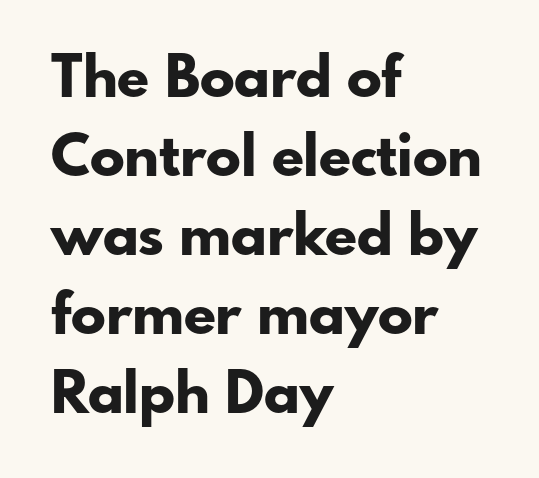
Q: Is the text bold? A: Yes.
Q: Is the text italic (slanted)? A: No, it is upright.
Q: Is the typeface a serif or a sans-serif typeface? A: Sans-serif.
Q: Is the text underlined? A: No.
Q: How is the paragraph aligned? A: Left-aligned.
Q: Is the spacing between letters normal or unusually wide? A: Normal.
Q: Is the spacing between lines tight, normal or loose? A: Normal.
Q: Width (condensed, normal, or wide)? A: Normal.
Q: Stroke contrast? A: Low.
Q: x-height? A: Small.
Q: Monospaced? A: No.
